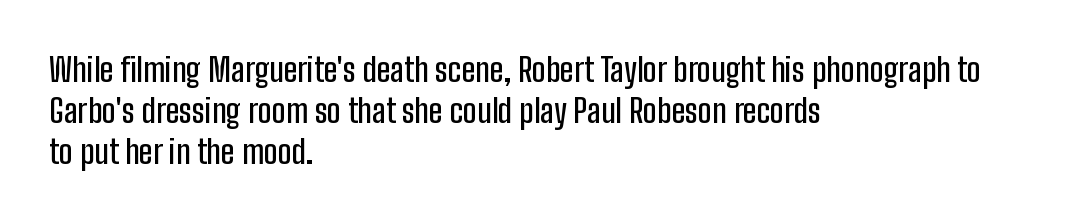
The image shows 33 px condensed sans-serif type, upright; set left-aligned, normal line spacing (1.25x), normal letter spacing, not underlined; low stroke contrast and a medium x-height.
